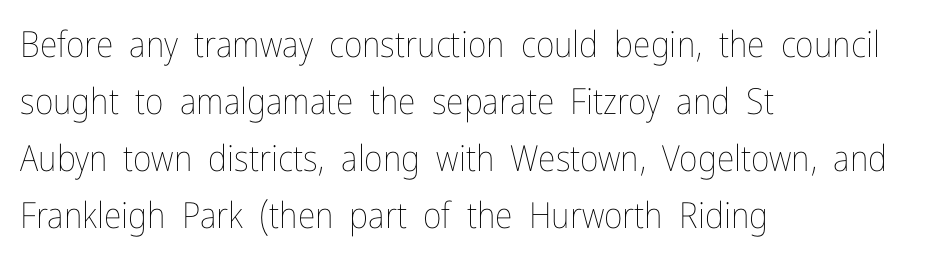
{"italic": "no", "bold": "no", "weight": "thin", "width": "condensed", "stroke_contrast": "low", "x_height": "medium", "monospaced": "no", "underline": "no", "align": "left", "line_spacing": "normal", "line_spacing_ratio": 1.58, "letter_spacing": "normal", "letter_spacing_em": 0.0, "glyph_px": 36}
